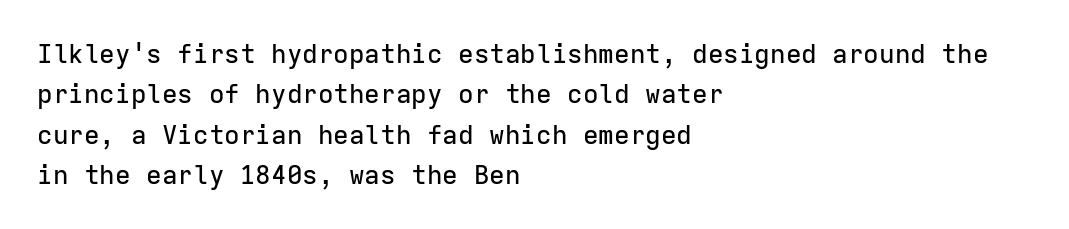
This rendering uses left alignment, leaving the right contour irregular. The vertical gap from one line to the next is medium. The space beneath each line is pristine and unruled. Does extra space separate the letters? No, they use regular spacing. Every character sits straight up, as roman type does.
